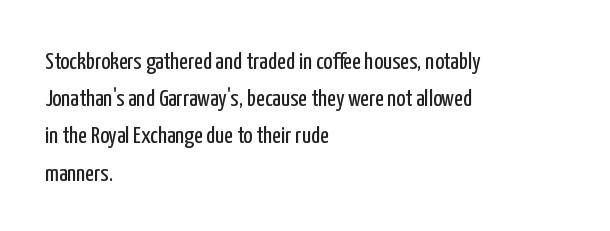
Q: Is the text bold? A: No.
Q: Is the text italic (slanted)? A: No, it is upright.
Q: Is the text underlined? A: No.
Q: How is the paragraph aligned? A: Left-aligned.
Q: Is the spacing between letters normal or unusually wide? A: Normal.
Q: Is the spacing between lines tight, normal or loose? A: Normal.
